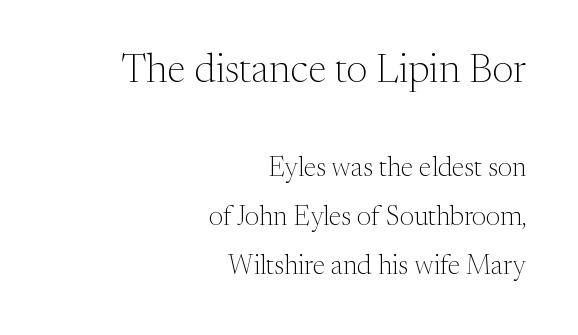
{"serif": "yes", "italic": "no", "bold": "no", "weight": "light", "width": "normal", "stroke_contrast": "medium", "x_height": "medium", "monospaced": "no", "underline": "no", "align": "right", "line_spacing_ratio": 1.81, "letter_spacing": "normal", "letter_spacing_em": 0.0, "larger_block": "first", "size_ratio": 1.48, "glyph_px": 40}
